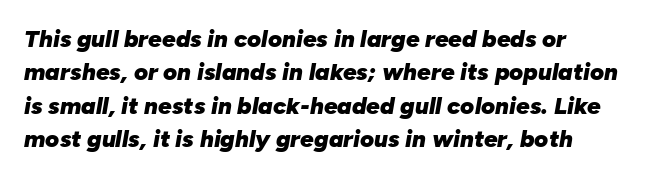
Inter-character spacing is left at the font's built-in metrics. Normally led — the rows are evenly, conventionally spaced. The axis of the letterforms is tilted away from vertical. The paragraph has a hard left edge and a soft right edge.
